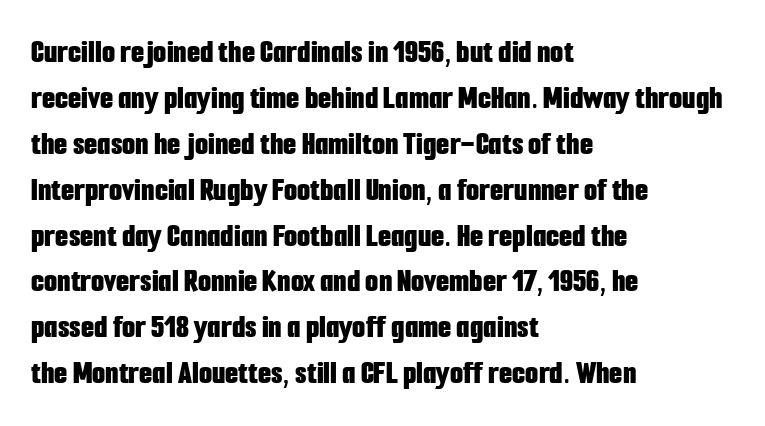
The image shows 34 px bold, condensed sans-serif type, upright; set left-aligned, normal line spacing (1.35x), normal letter spacing, not underlined; low stroke contrast and a medium x-height.
